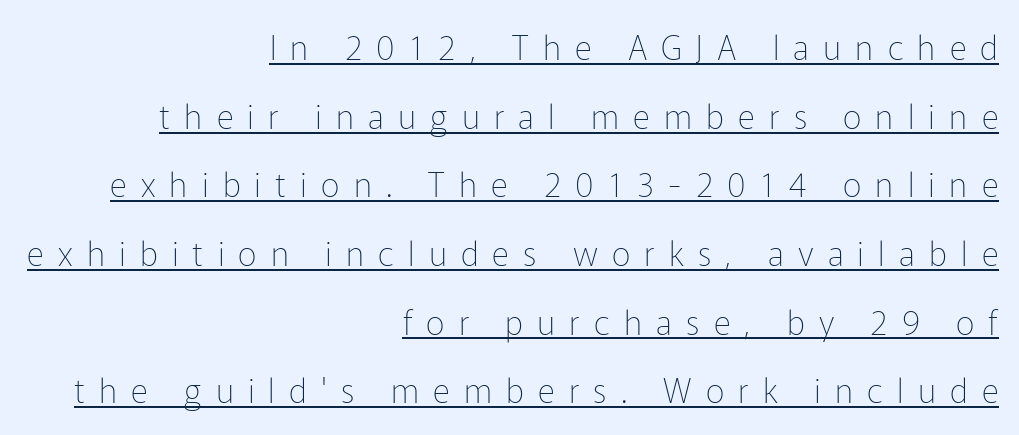
{"serif": "no", "italic": "no", "bold": "no", "weight": "thin", "width": "normal", "stroke_contrast": "low", "x_height": "medium", "monospaced": "no", "underline": "yes", "align": "right", "line_spacing": "loose", "line_spacing_ratio": 2.08, "letter_spacing": "wide", "letter_spacing_em": 0.43, "glyph_px": 33}
